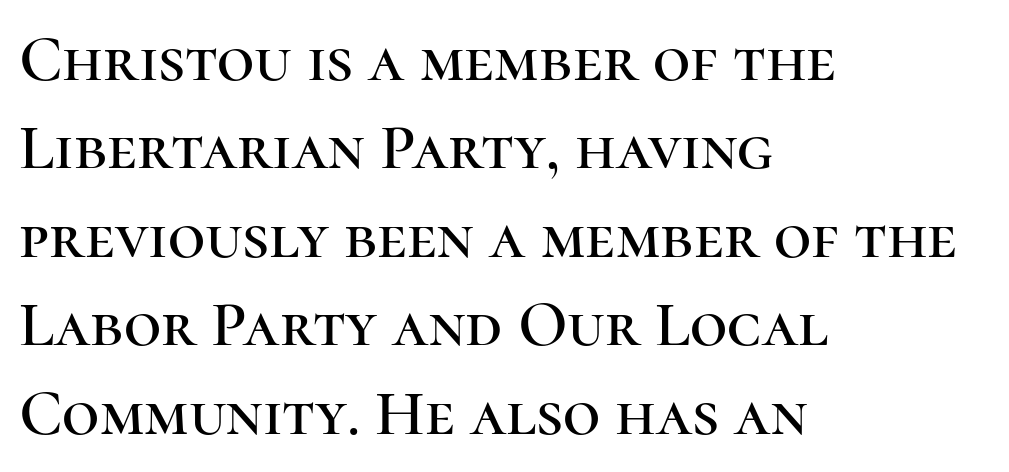
{"serif": "yes", "italic": "no", "width": "normal", "stroke_contrast": "high", "x_height": "medium", "monospaced": "no", "underline": "no", "align": "left", "line_spacing": "normal", "line_spacing_ratio": 1.36, "letter_spacing": "normal", "letter_spacing_em": 0.0, "glyph_px": 65}
